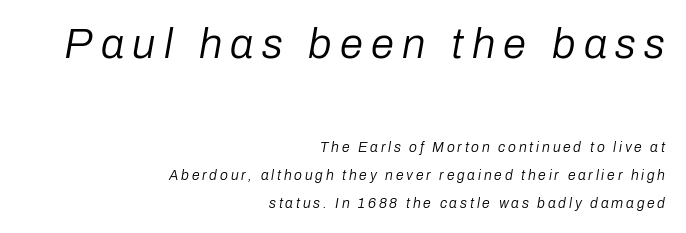
Q: Is the text bold? A: No.
Q: Is the text italic (slanted)? A: Yes, it leans right by about 10 degrees.
Q: Is the text underlined? A: No.
Q: How is the paragraph aligned? A: Right-aligned.
Q: Is the spacing between letters normal or unusually wide? A: Unusually wide.
Q: Is the spacing between lines tight, normal or loose? A: Loose.
Q: Which block of text is set in a larger size, the first (top) or the second (bottom)? A: The first (top) one.
Q: Width (condensed, normal, or wide)? A: Normal.
Q: Stroke contrast? A: Low.
Q: x-height? A: Medium.
Q: Monospaced? A: No.
